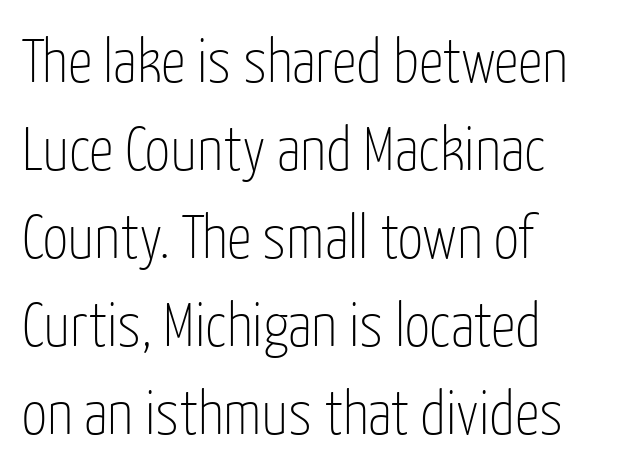
Q: Is the text bold? A: No.
Q: Is the text italic (slanted)? A: No, it is upright.
Q: Is the typeface a serif or a sans-serif typeface? A: Sans-serif.
Q: Is the text underlined? A: No.
Q: How is the paragraph aligned? A: Left-aligned.
Q: Is the spacing between letters normal or unusually wide? A: Normal.
Q: Is the spacing between lines tight, normal or loose? A: Normal.
Q: Width (condensed, normal, or wide)? A: Condensed.
Q: Stroke contrast? A: Low.
Q: x-height? A: Medium.
Q: Monospaced? A: No.
